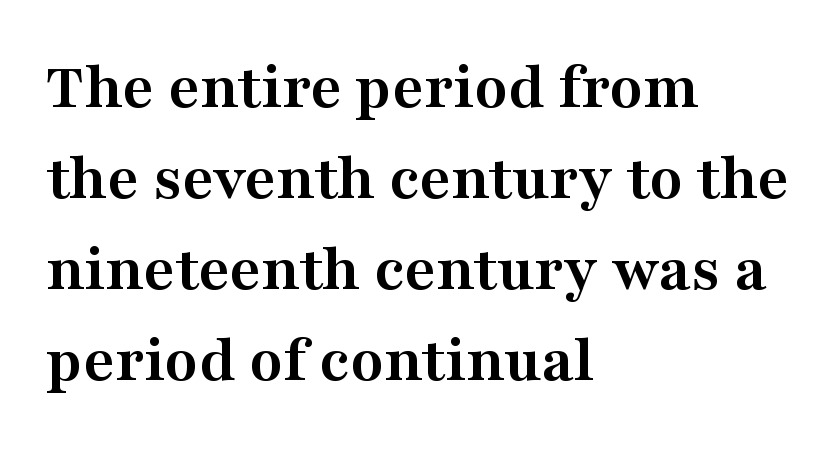
The image shows 68 px semibold, wide serif type, upright; set left-aligned, normal line spacing (1.34x), normal letter spacing, not underlined; medium stroke contrast and a medium x-height.
